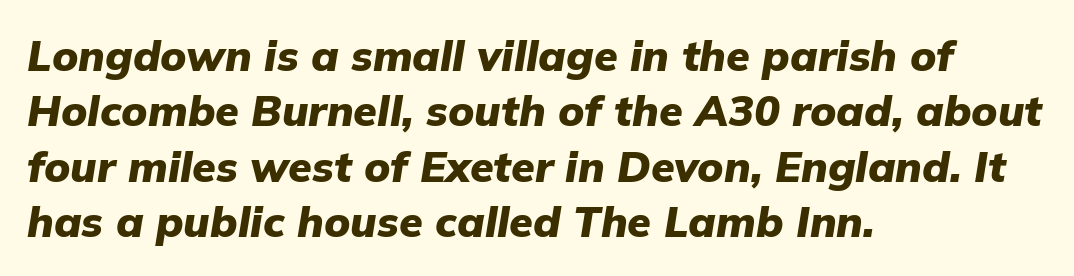
Q: Is the text bold? A: Yes.
Q: Is the text italic (slanted)? A: Yes, it leans right by about 9 degrees.
Q: Is the text underlined? A: No.
Q: How is the paragraph aligned? A: Left-aligned.
Q: Is the spacing between letters normal or unusually wide? A: Normal.
Q: Is the spacing between lines tight, normal or loose? A: Normal.
Q: Width (condensed, normal, or wide)? A: Normal.
Q: Stroke contrast? A: Low.
Q: x-height? A: Medium.
Q: Monospaced? A: No.
